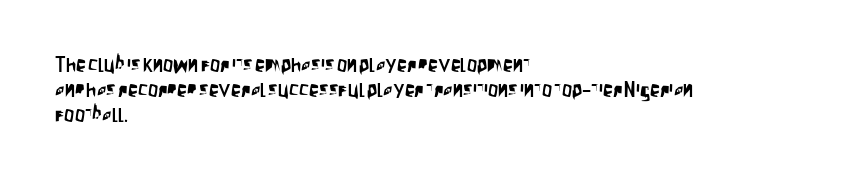
The image shows 20 px text type, upright; set left-aligned, normal line spacing (1.26x), normal letter spacing, not underlined.
